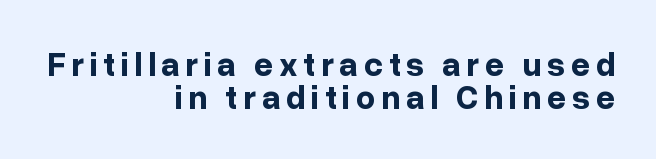
{"serif": "no", "italic": "no", "bold": "yes", "weight": "bold", "width": "normal", "stroke_contrast": "low", "x_height": "medium", "monospaced": "no", "underline": "no", "align": "right", "line_spacing": "tight", "line_spacing_ratio": 0.97, "glyph_px": 34}
